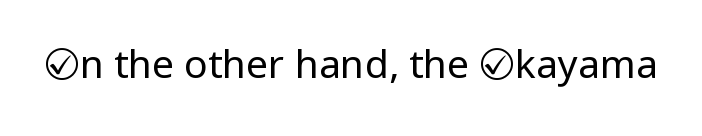
Q: Is the text bold? A: No.
Q: Is the text italic (slanted)? A: No, it is upright.
Q: Is the typeface a serif or a sans-serif typeface? A: Sans-serif.
Q: Is the text underlined? A: No.
Q: Is the spacing between letters normal or unusually wide? A: Normal.
Q: Width (condensed, normal, or wide)? A: Condensed.
Q: Stroke contrast? A: Low.
Q: x-height? A: Large.
Q: Monospaced? A: No.
